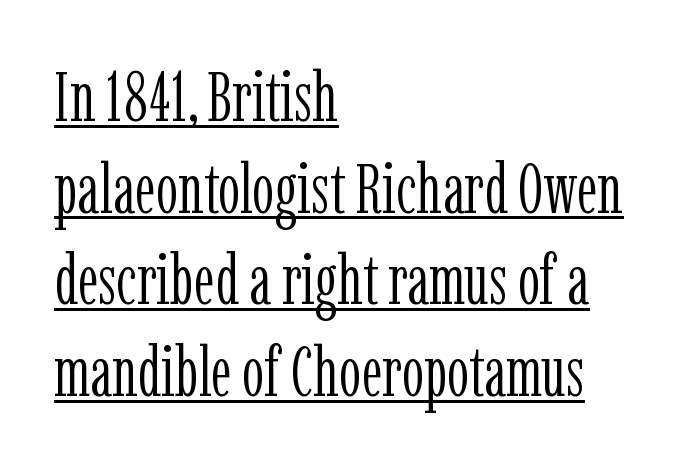
{"serif": "yes", "italic": "no", "bold": "no", "weight": "light", "width": "condensed", "stroke_contrast": "low", "x_height": "medium", "monospaced": "no", "underline": "yes", "align": "left", "line_spacing": "normal", "line_spacing_ratio": 1.31, "letter_spacing": "normal", "letter_spacing_em": 0.0, "glyph_px": 70}
